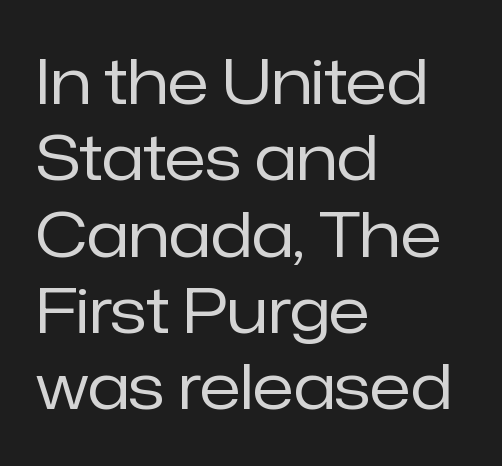
{"serif": "no", "italic": "no", "bold": "no", "weight": "regular", "width": "normal", "stroke_contrast": "low", "x_height": "medium", "monospaced": "no", "underline": "no", "align": "left", "line_spacing_ratio": 1.23, "letter_spacing": "normal", "letter_spacing_em": 0.0, "glyph_px": 62}
